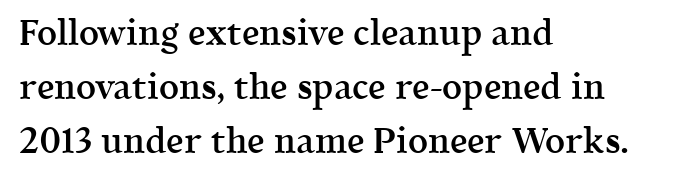
The image shows 35 px semibold serif type, upright; set left-aligned, normal line spacing (1.55x), normal letter spacing, not underlined; a medium x-height.
